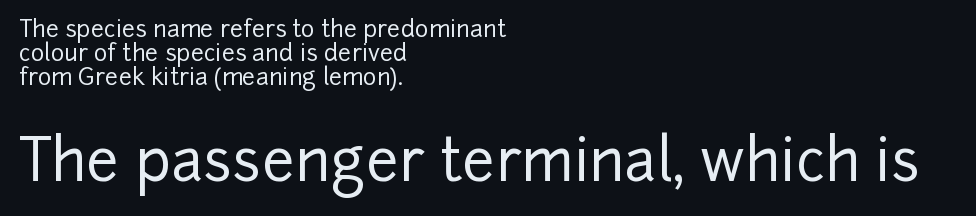
{"serif": "no", "italic": "no", "width": "normal", "stroke_contrast": "low", "x_height": "medium", "monospaced": "no", "underline": "no", "align": "left", "line_spacing": "tight", "line_spacing_ratio": 1.04, "letter_spacing": "normal", "letter_spacing_em": 0.0, "larger_block": "second", "size_ratio": 2.52, "glyph_px": 58}
